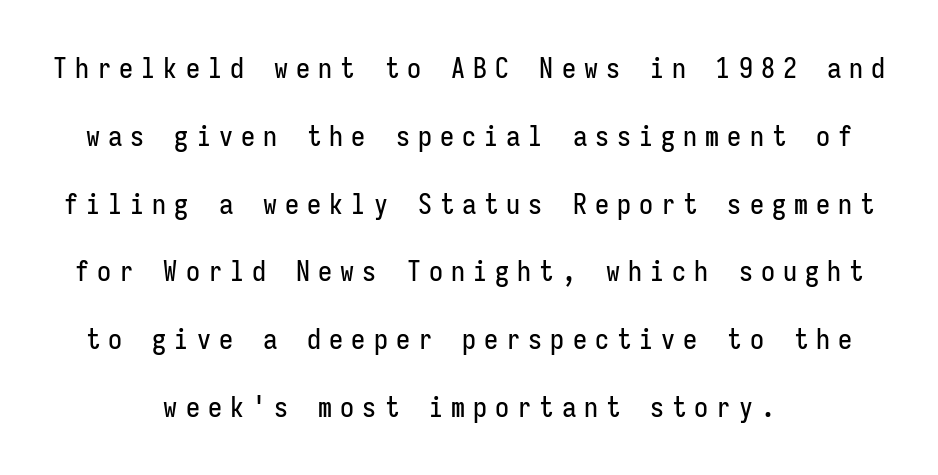
The image shows 28 px condensed sans-serif type, upright, monospaced; set centered, loose line spacing (2.42x), unusually wide letter spacing (+0.29 em), not underlined; low stroke contrast and a medium x-height.
